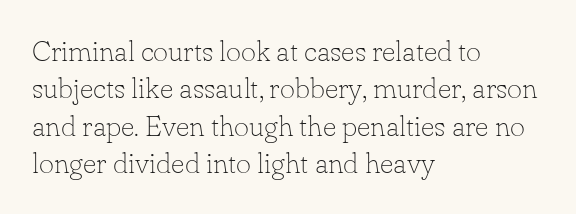
{"serif": "yes", "italic": "no", "bold": "no", "weight": "thin", "width": "normal", "stroke_contrast": "low", "x_height": "small", "monospaced": "no", "underline": "no", "align": "left", "line_spacing": "normal", "line_spacing_ratio": 1.29, "letter_spacing": "normal", "letter_spacing_em": 0.0, "glyph_px": 29}
